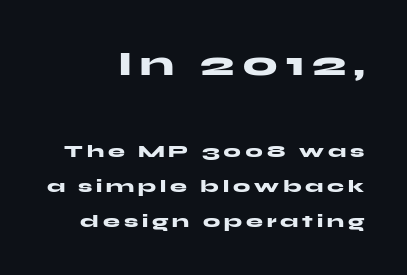
The image shows 34 px heavy, wide sans-serif type, upright; set right-aligned, loose line spacing (2.07x), unusually wide letter spacing (+0.23 em), not underlined; the first (top) block is 2.0x larger; medium stroke contrast and a medium x-height.
